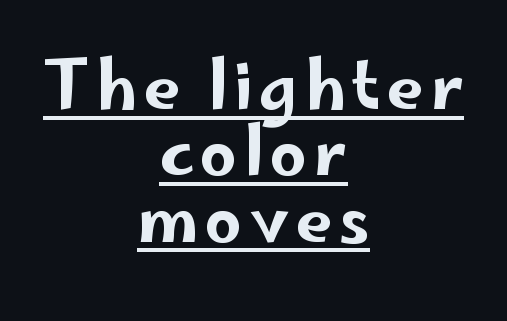
A typographer would call this underscored text. If you folded the block vertically in half, each line would mirror itself in length. If you drew a line through each stem, it would be perfectly vertical. Grotesque or geometric, the face here clearly has no serifs.
